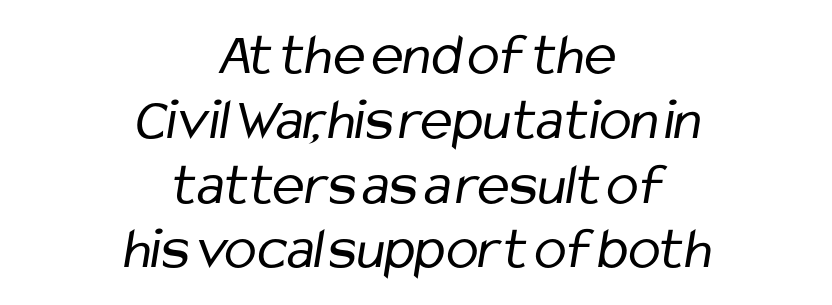
Q: Is the text bold? A: No.
Q: Is the typeface a serif or a sans-serif typeface? A: Sans-serif.
Q: Is the text underlined? A: No.
Q: How is the paragraph aligned? A: Centered.
Q: Is the spacing between letters normal or unusually wide? A: Normal.
Q: Is the spacing between lines tight, normal or loose? A: Tight.
Q: Width (condensed, normal, or wide)? A: Condensed.
Q: Stroke contrast? A: Low.
Q: x-height? A: Medium.
Q: Monospaced? A: No.
